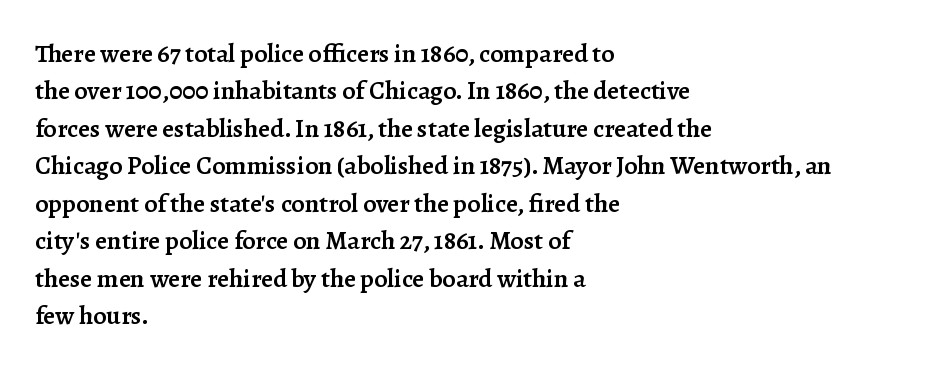
The image shows 26 px text type, upright; set left-aligned, normal line spacing (1.44x), normal letter spacing, not underlined.
